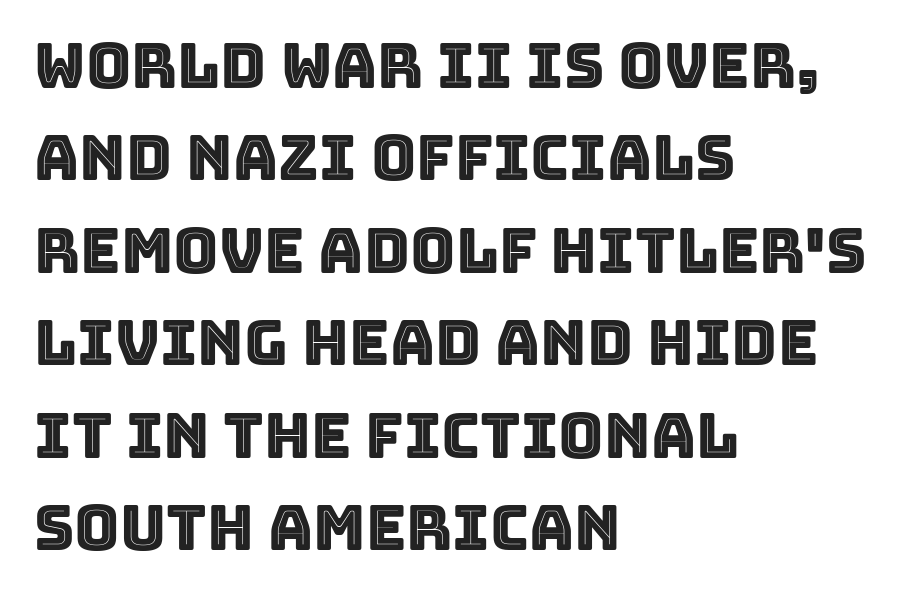
The image shows 62 px text type, upright; set left-aligned, normal line spacing (1.49x), normal letter spacing, not underlined; a large x-height.
